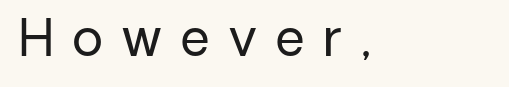
{"serif": "no", "italic": "no", "bold": "no", "weight": "regular", "width": "normal", "stroke_contrast": "low", "x_height": "medium", "monospaced": "no", "underline": "no", "align": "left", "letter_spacing": "wide", "letter_spacing_em": 0.38, "glyph_px": 50}
